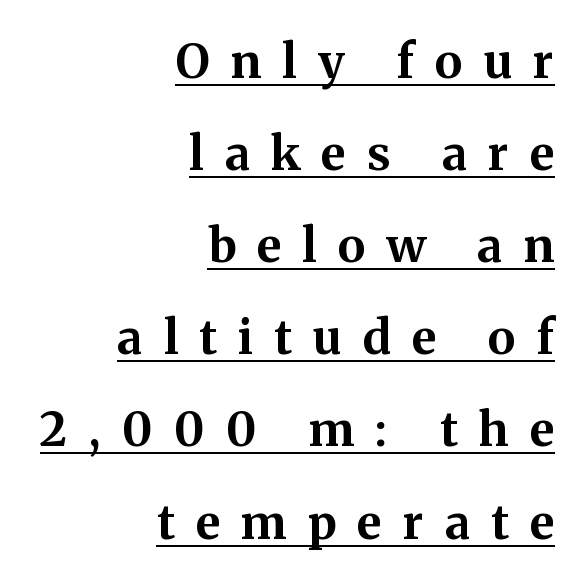
{"serif": "yes", "italic": "no", "bold": "yes", "weight": "bold", "width": "normal", "stroke_contrast": "medium", "x_height": "medium", "monospaced": "no", "underline": "yes", "align": "right", "line_spacing": "loose", "line_spacing_ratio": 1.96, "letter_spacing": "wide", "letter_spacing_em": 0.45, "glyph_px": 47}
